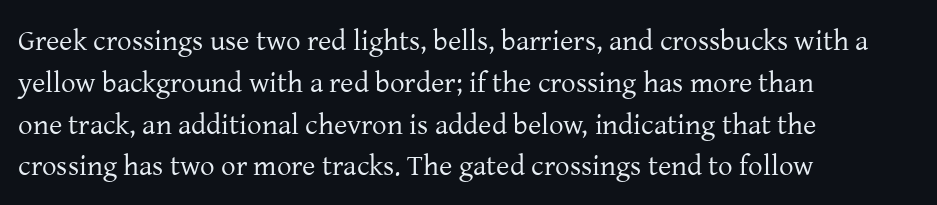
Designer's note — italics off, roman on. This rendering uses left alignment, leaving the right contour irregular. The rendering keeps characters at their native spacing. Is this a sans? No — the strokes have serifs.
